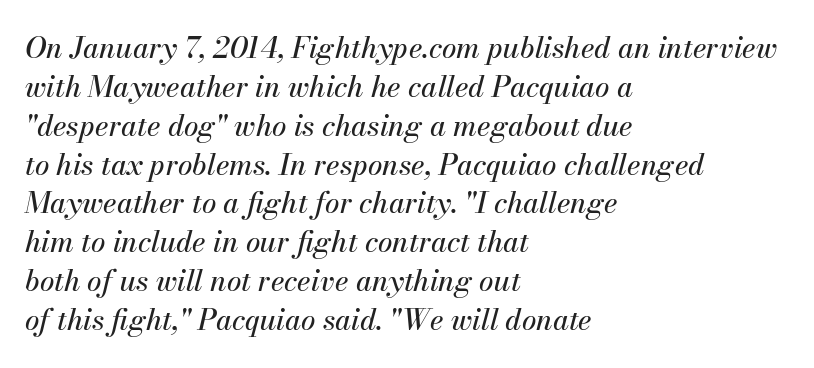
{"italic": "yes", "lean": "right", "slant_degrees": 13, "width": "normal", "stroke_contrast": "medium", "x_height": "small", "monospaced": "no", "underline": "no", "align": "left", "line_spacing": "normal", "line_spacing_ratio": 1.34, "letter_spacing": "normal", "letter_spacing_em": 0.0, "glyph_px": 29}
